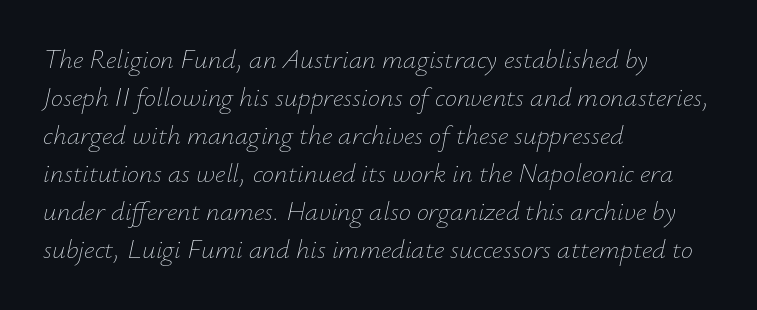
{"italic": "yes", "lean": "right", "slant_degrees": 12, "bold": "no", "underline": "no", "align": "left", "line_spacing": "normal", "line_spacing_ratio": 1.41, "letter_spacing": "normal", "letter_spacing_em": 0.0, "glyph_px": 27}
